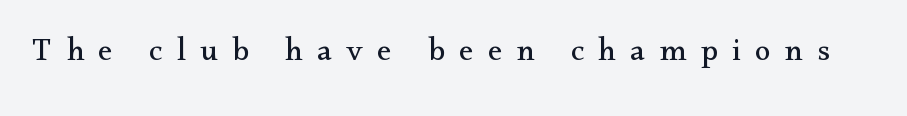
Q: Is the text bold? A: No.
Q: Is the text italic (slanted)? A: No, it is upright.
Q: Is the typeface a serif or a sans-serif typeface? A: Serif.
Q: Is the text underlined? A: No.
Q: Is the spacing between letters normal or unusually wide? A: Unusually wide.
Q: Width (condensed, normal, or wide)? A: Normal.
Q: Stroke contrast? A: Medium.
Q: x-height? A: Small.
Q: Monospaced? A: No.
